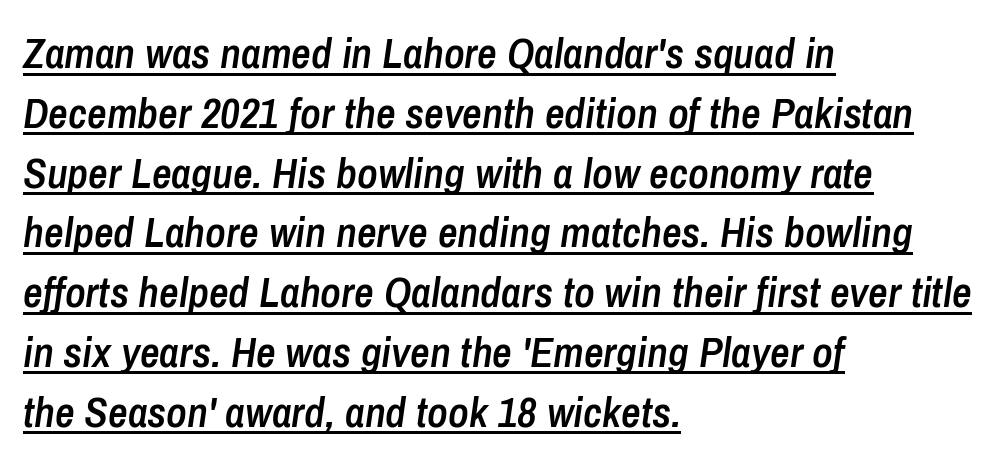
Q: Is the text bold? A: Semi-bold.
Q: Is the text italic (slanted)? A: Yes, it leans right by about 8 degrees.
Q: Is the text underlined? A: Yes.
Q: How is the paragraph aligned? A: Left-aligned.
Q: Is the spacing between letters normal or unusually wide? A: Normal.
Q: Is the spacing between lines tight, normal or loose? A: Normal.
Q: Width (condensed, normal, or wide)? A: Condensed.
Q: Stroke contrast? A: Low.
Q: x-height? A: Medium.
Q: Monospaced? A: No.
